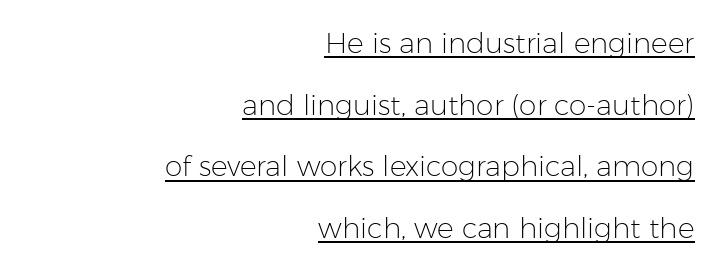
{"serif": "no", "italic": "no", "bold": "no", "weight": "light", "width": "normal", "stroke_contrast": "low", "x_height": "medium", "monospaced": "no", "underline": "yes", "align": "right", "line_spacing": "loose", "line_spacing_ratio": 2.2, "letter_spacing": "normal", "letter_spacing_em": 0.0, "glyph_px": 28}
